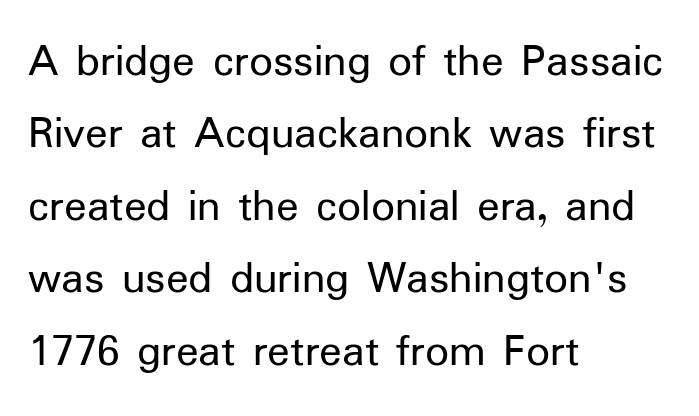
The space directly below the letters is spotless. Weight: not bold — regular or lighter. The glyphs in this specimen are sans serif. Short note: letters normally spaced.
